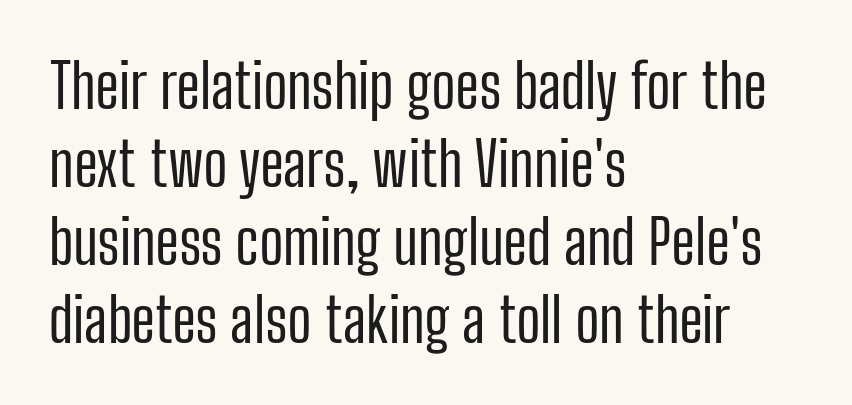
The baseline area is clear. To sum up the face: it is a sans, with no serifs. The passage shown has conventional tracking throughout. The rag falls on the right side of this text block.
